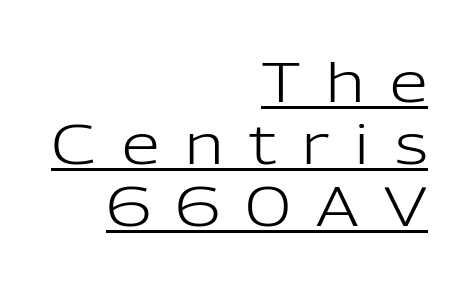
Tall strokes in this sample are plumb rather than angled. Alignment: flush right. Does extra space separate the letters? Yes, quite a lot of it. Tightly led — the rows are bunched. Type style note: lacks serifs.
